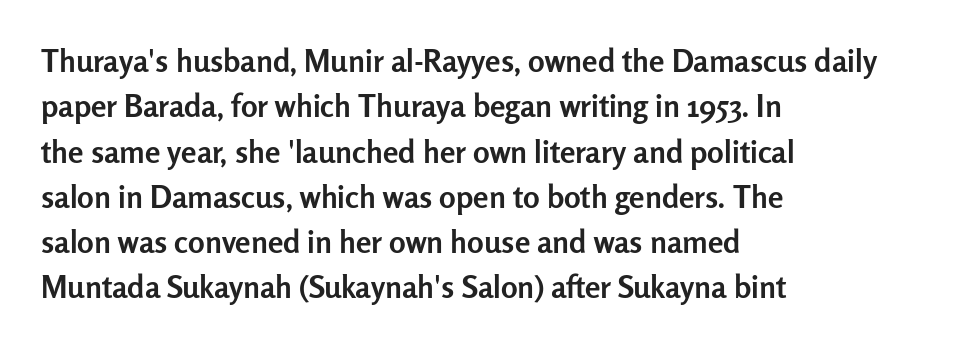
Is this a sans? Yes — the strokes have no serifs. Check under the words: just untouched page. Every letter is thick-stroked: bold, no question. The letters stand straight up with perfectly vertical stems. Here the glyphs are tracked normally, forming tight word shapes.
